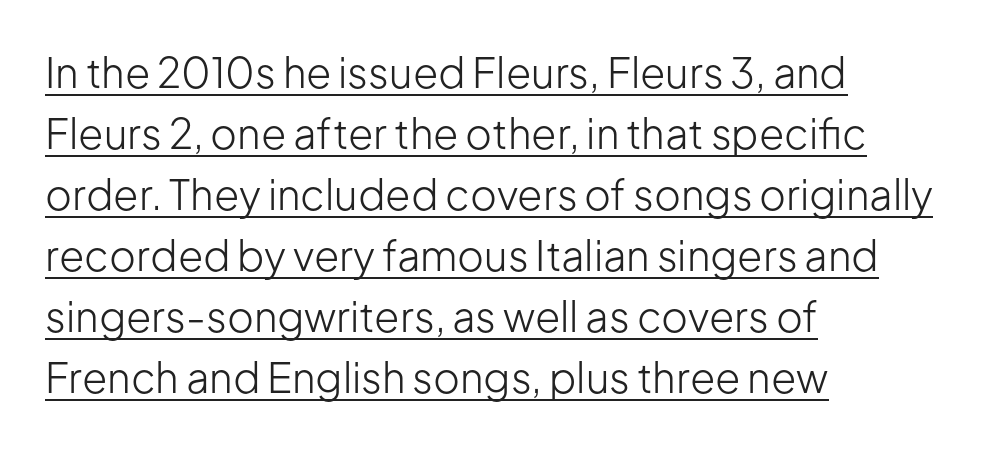
These lines are rendered in a variable-pitch font. Characters follow at the spacing the type designer built in. The leading is moderate, giving the passage an even texture. This is sans-serif lettering, the kind often seen on screens and signage. Nope, not italic — everything's standing straight.
